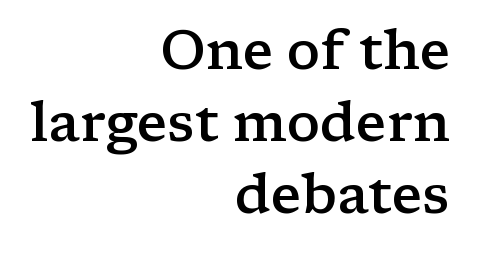
Each letter keeps its own natural width here, so spacing adapts to shape. A typesetter would label this face a serif. The rendering keeps characters at their native spacing. Horizontally, the lines are justified to the trailing edge only.
